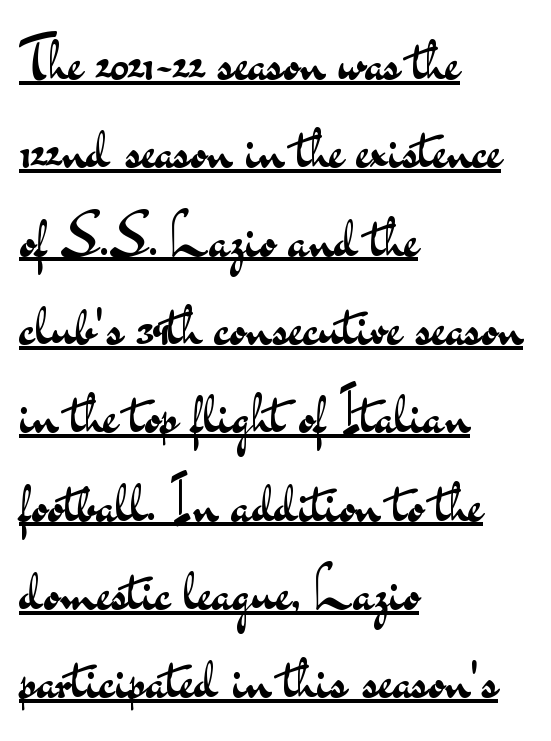
Q: Is the text bold? A: No.
Q: Is the text italic (slanted)? A: Yes.
Q: Is the typeface a serif or a sans-serif typeface? A: Sans-serif.
Q: Is the text underlined? A: Yes.
Q: How is the paragraph aligned? A: Left-aligned.
Q: Is the spacing between letters normal or unusually wide? A: Normal.
Q: Is the spacing between lines tight, normal or loose? A: Normal.
Q: Width (condensed, normal, or wide)? A: Wide.
Q: Stroke contrast? A: Medium.
Q: x-height? A: Small.
Q: Monospaced? A: No.
